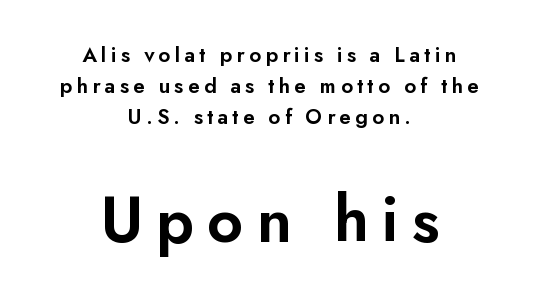
The image shows 67 px semibold sans-serif type, upright; set centered, normal line spacing (1.4x), not underlined; the second (bottom) block is 3.05x larger; low stroke contrast and a small x-height.
